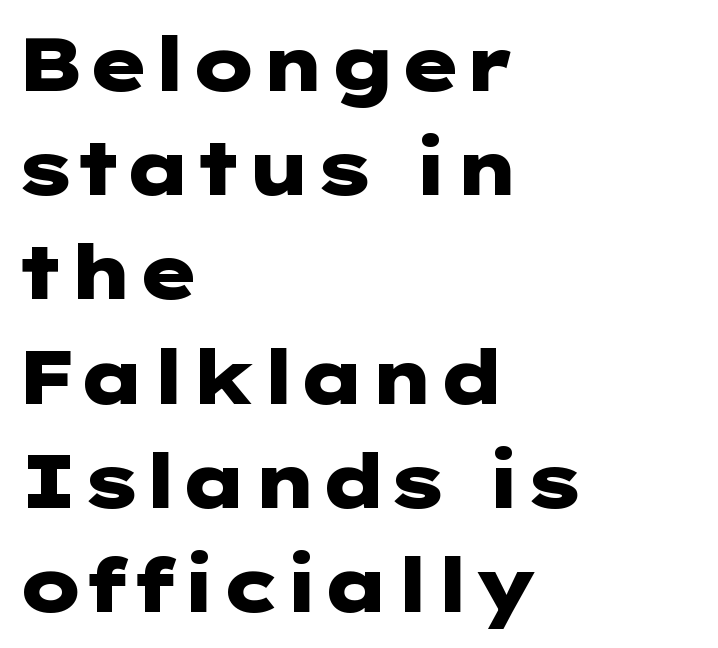
The image shows 75 px heavy, wide sans-serif type, upright; set left-aligned, normal line spacing (1.39x), normal letter spacing, not underlined; low stroke contrast and a medium x-height.
